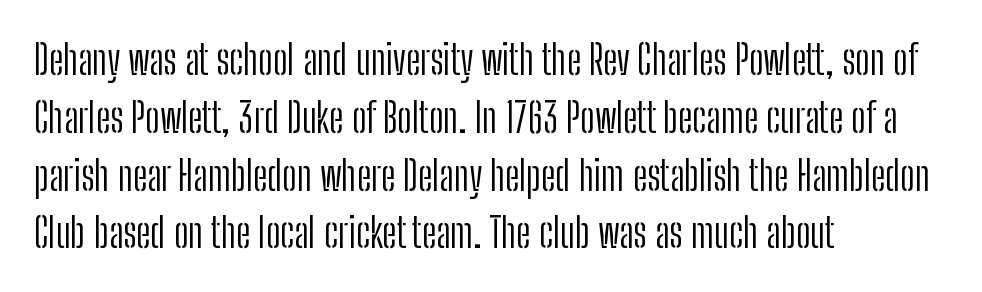
Nothing unusual about the tracking: characters are spaced as the font intends. Where is the straight margin? On the left. The letters stand upright; this is a roman face. Is the stroke heavy? The answer is a plain regular-or-lighter.
